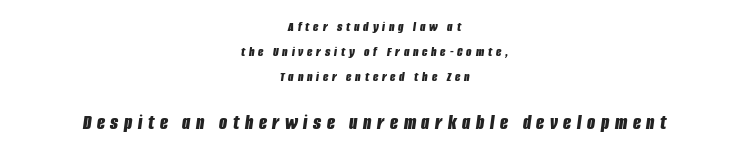
Look at the tracking — it's clearly loosened, letters drifting apart. If you drew a line through each stem, it would be angled. Its strokes are broad and dark, the hallmark of bold type. Horizontal alignment here is central, giving a formal, balanced look.
